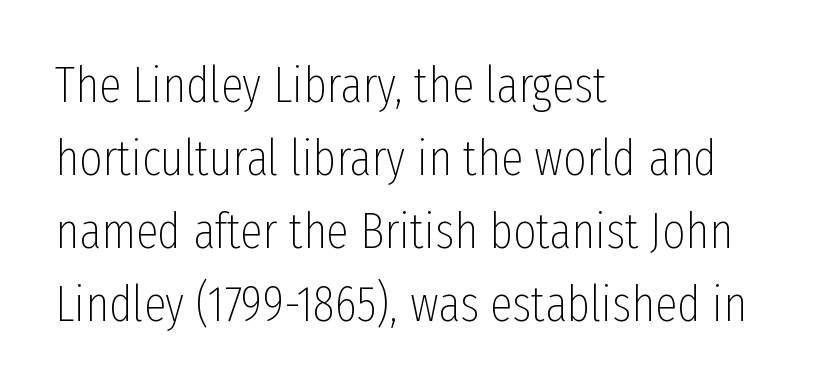
{"serif": "no", "italic": "no", "bold": "no", "weight": "thin", "width": "condensed", "stroke_contrast": "low", "x_height": "medium", "monospaced": "no", "underline": "no", "align": "left", "line_spacing": "normal", "line_spacing_ratio": 1.46, "letter_spacing": "normal", "letter_spacing_em": 0.0, "glyph_px": 50}
